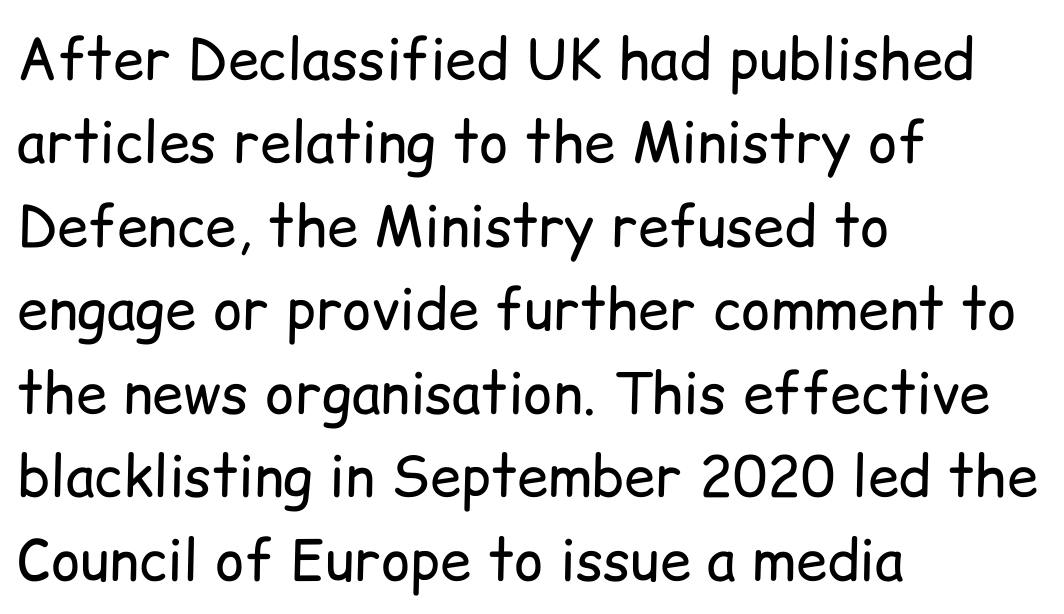
The image shows 56 px regular-weight sans-serif type, upright; set left-aligned, normal line spacing (1.49x), normal letter spacing, not underlined; low stroke contrast and a medium x-height.
